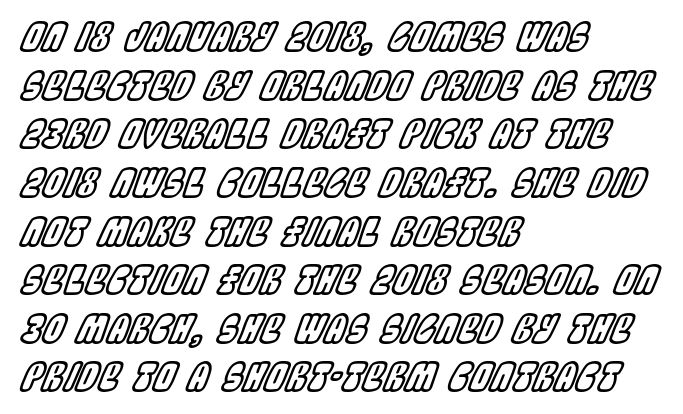
Q: Is the text italic (slanted)? A: Yes, it leans right by about 22 degrees.
Q: Is the text underlined? A: No.
Q: How is the paragraph aligned? A: Left-aligned.
Q: Is the spacing between letters normal or unusually wide? A: Normal.
Q: Is the spacing between lines tight, normal or loose? A: Normal.
Q: Width (condensed, normal, or wide)? A: Condensed.
Q: x-height? A: Large.
Q: Monospaced? A: No.
